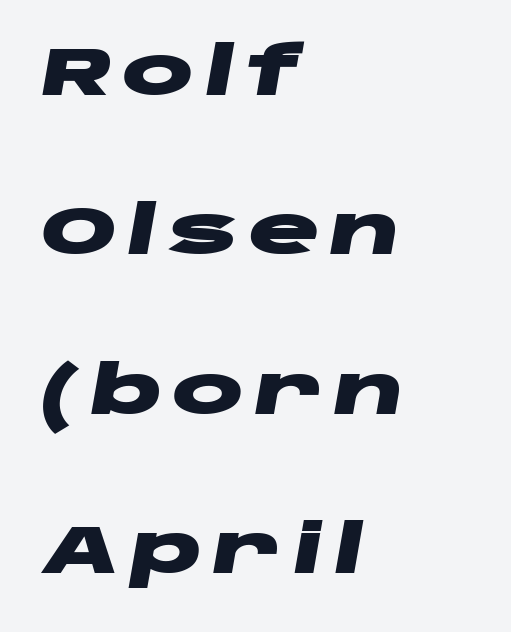
The image shows 67 px heavy, wide type, italic (leaning right); set left-aligned, loose line spacing (2.38x), not underlined; low stroke contrast and a large x-height.
